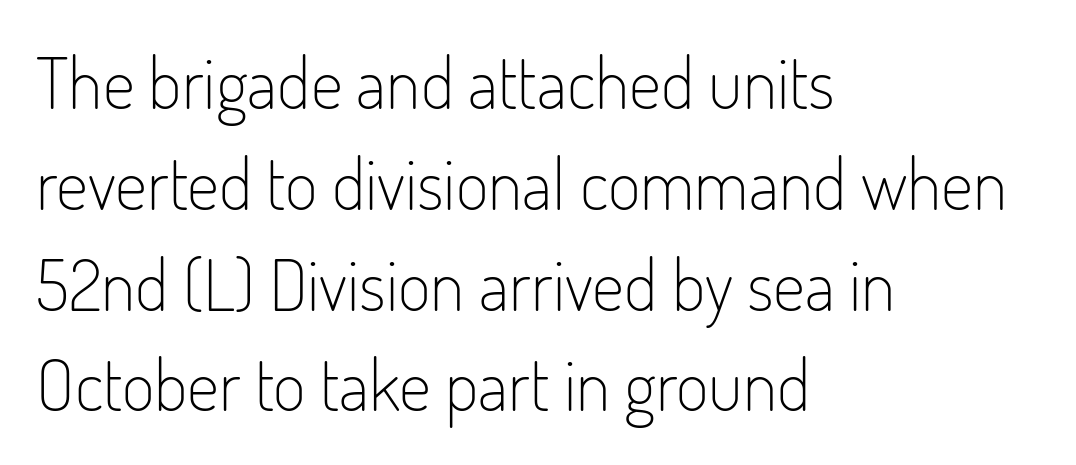
The image shows 71 px light, condensed sans-serif type, upright; set left-aligned, normal line spacing (1.42x), normal letter spacing, not underlined; low stroke contrast and a small x-height.
